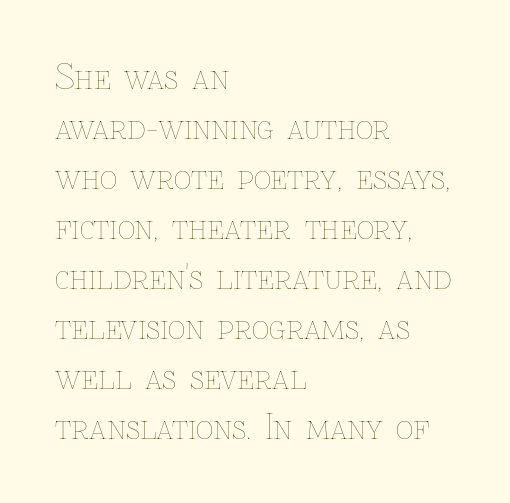
Q: Is the text bold? A: No.
Q: Is the text italic (slanted)? A: No, it is upright.
Q: Is the text underlined? A: No.
Q: How is the paragraph aligned? A: Left-aligned.
Q: Is the spacing between letters normal or unusually wide? A: Normal.
Q: Is the spacing between lines tight, normal or loose? A: Normal.
Q: Width (condensed, normal, or wide)? A: Normal.
Q: Stroke contrast? A: Low.
Q: x-height? A: Medium.
Q: Monospaced? A: No.
